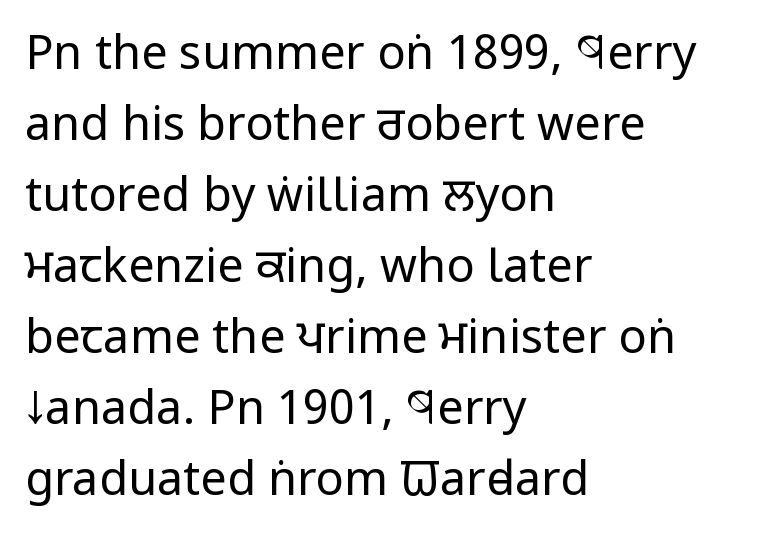
The face used here is proportionally spaced, like ordinary book or web type. If you drew a line through each stem, it would be perfectly vertical. There is no visible air inserted between adjacent glyphs. Unmarked baselines from the first word to the last. Unbolded letterforms with no extra heft. A typesetter would label this face a sans.
